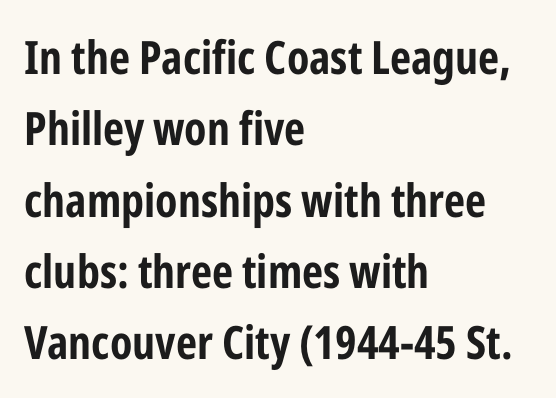
The face used here is proportionally spaced, like ordinary book or web type. One glance says typical: line gaps are just what's usual. These words are printed bold, with thick strokes throughout. Underline: absent. Short and long lines alike share a common starting point at left.
